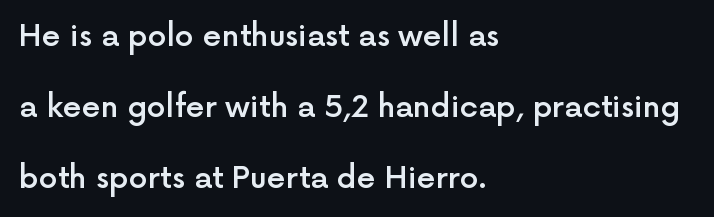
The image shows 30 px semibold sans-serif type, upright; set left-aligned, loose line spacing (2.37x), normal letter spacing, not underlined; a medium x-height.
